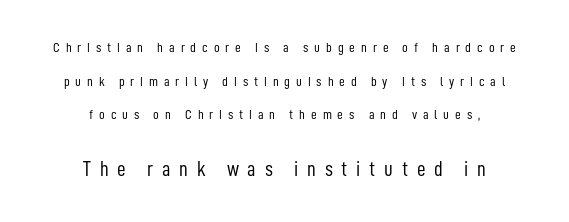
{"italic": "no", "bold": "no", "underline": "no", "align": "center", "line_spacing": "loose", "line_spacing_ratio": 2.4, "letter_spacing": "wide", "letter_spacing_em": 0.42, "larger_block": "second", "size_ratio": 1.5, "glyph_px": 21}
